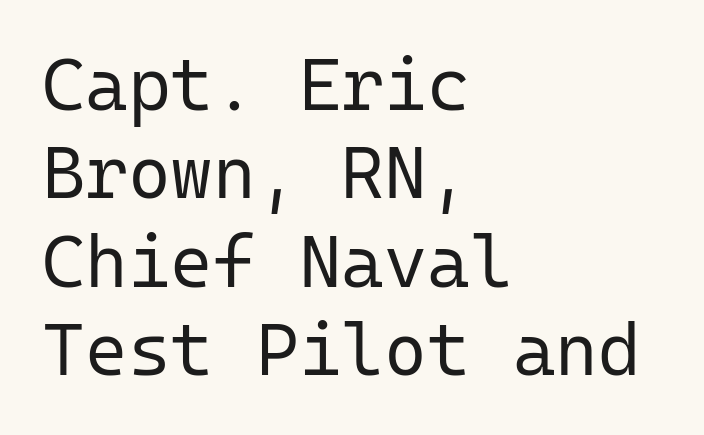
{"serif": "no", "italic": "no", "bold": "no", "weight": "regular", "width": "normal", "stroke_contrast": "low", "x_height": "medium", "monospaced": "yes", "underline": "no", "align": "left", "line_spacing_ratio": 1.21, "letter_spacing": "normal", "letter_spacing_em": 0.0, "glyph_px": 73}
